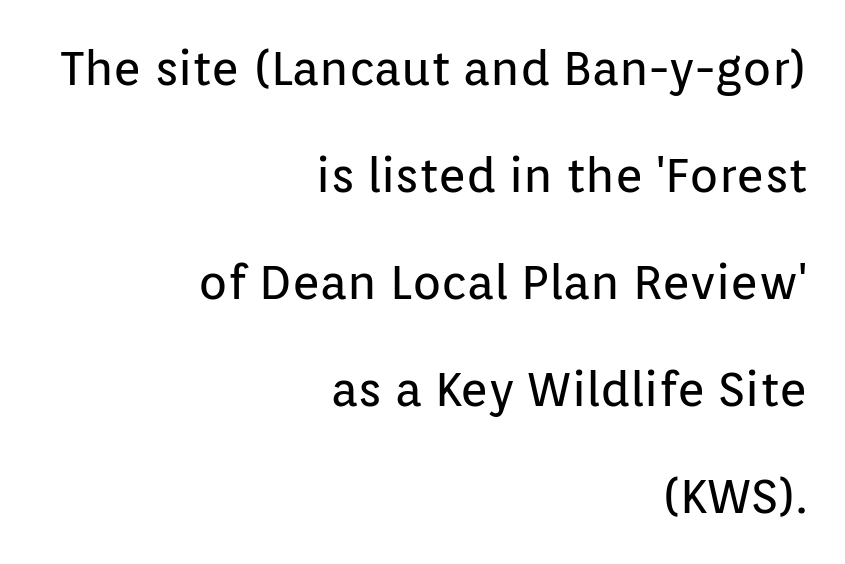
A typesetter would call this leading open, well beyond the default. Think of a printed novel: that variable character pitch is what you see here. Nobody drew a line under any word here. One-word summary of the alignment: right. Stroke terminals: plain, sans-serif. The specimen reads as upright at a glance.
